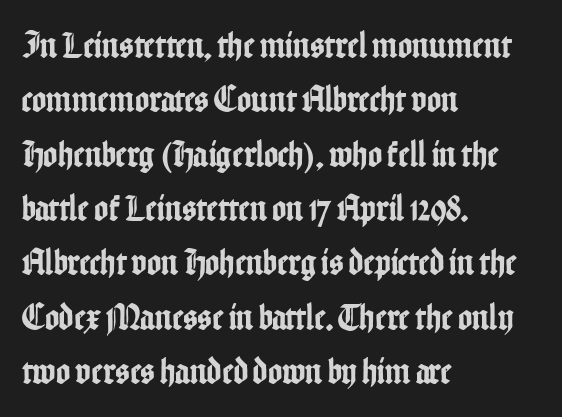
The rendering uses a moderate line-height, typical for paragraphs. Nobody touched the tracking dial on this one. Nobody drew a line under any word here. If you drew a line through each stem, it would be perfectly vertical. Do the characters align in a grid? No, the font is proportional. A student would call this left alignment; a typographer would say flush left, rag right.
